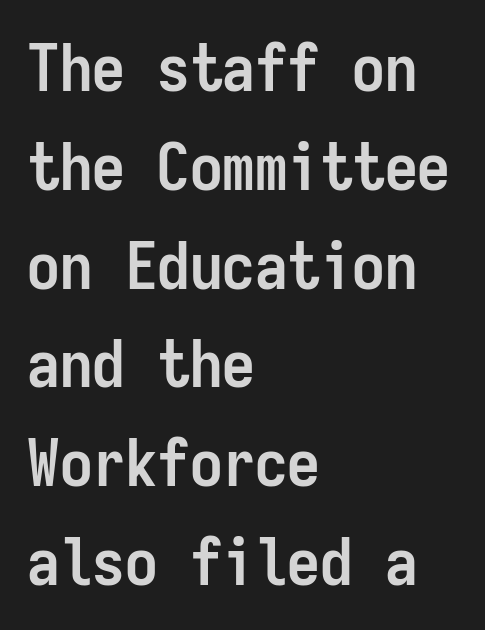
The image shows 65 px semibold, condensed sans-serif type, upright, monospaced; set left-aligned, normal line spacing (1.52x), normal letter spacing, not underlined; low stroke contrast and a medium x-height.
